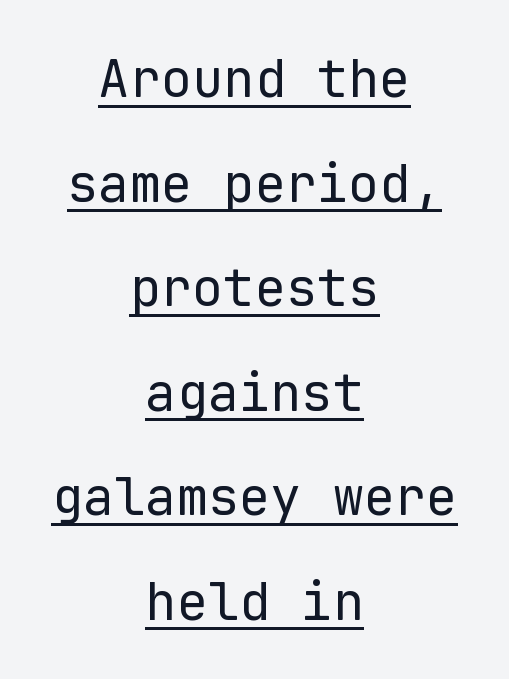
Q: Is the text bold? A: No.
Q: Is the text italic (slanted)? A: No, it is upright.
Q: Is the typeface a serif or a sans-serif typeface? A: Sans-serif.
Q: Is the text underlined? A: Yes.
Q: How is the paragraph aligned? A: Centered.
Q: Is the spacing between letters normal or unusually wide? A: Normal.
Q: Is the spacing between lines tight, normal or loose? A: Loose.
Q: Width (condensed, normal, or wide)? A: Normal.
Q: Stroke contrast? A: Low.
Q: x-height? A: Medium.
Q: Monospaced? A: Yes.
